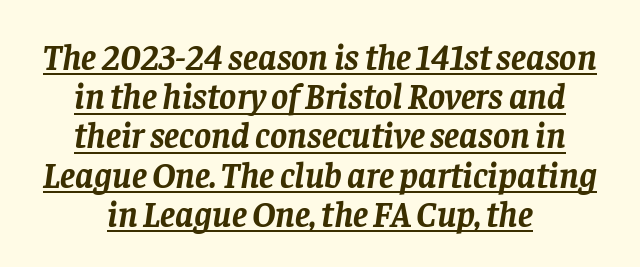
As a designer I'd log this as weight 700, bold. Every word sits above its own underline. The type is set solid horizontally, with unmodified tracking. Notice how the stems are inclined rather than vertical — that's the hallmark of italics.
